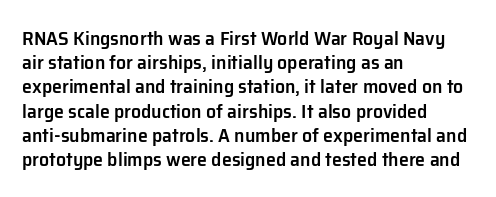
Q: Is the text bold? A: Semi-bold.
Q: Is the text italic (slanted)? A: No, it is upright.
Q: Is the text underlined? A: No.
Q: How is the paragraph aligned? A: Left-aligned.
Q: Is the spacing between letters normal or unusually wide? A: Normal.
